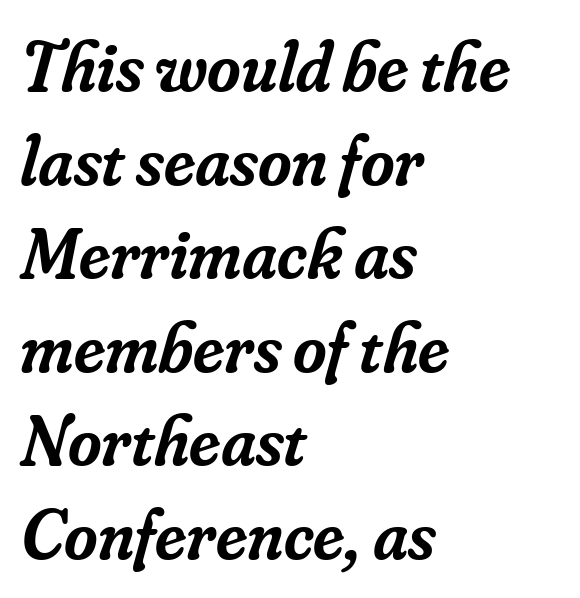
The image shows 72 px semibold serif type, italic (leaning right); set left-aligned, normal line spacing (1.3x), normal letter spacing, not underlined; low stroke contrast and a small x-height.
